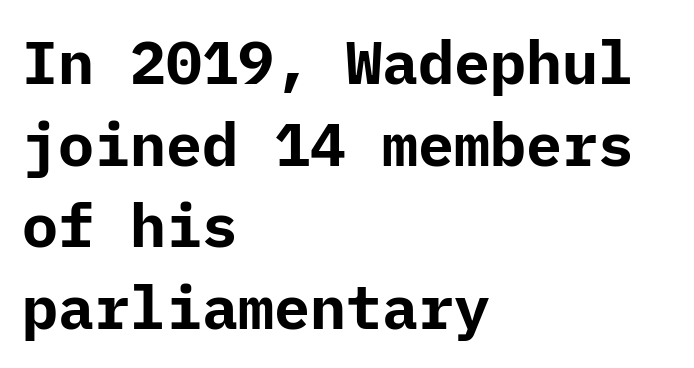
Q: Is the text bold? A: Yes.
Q: Is the text italic (slanted)? A: No, it is upright.
Q: Is the typeface a serif or a sans-serif typeface? A: Sans-serif.
Q: Is the text underlined? A: No.
Q: How is the paragraph aligned? A: Left-aligned.
Q: Is the spacing between letters normal or unusually wide? A: Normal.
Q: Is the spacing between lines tight, normal or loose? A: Normal.
Q: Width (condensed, normal, or wide)? A: Normal.
Q: Stroke contrast? A: Low.
Q: x-height? A: Medium.
